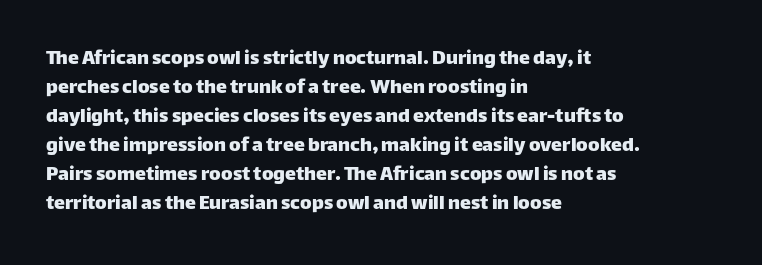
It's the straight-up-and-down kind of type. The horizontal fit of the characters is conventional and even. These lines are set flush left with a ragged right edge. Glance below the letters and you will spot only blank space.
